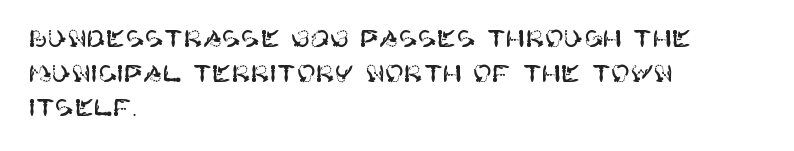
Students, observe: this is what conventionally led text looks like. Has an underline been added? It has not. Words appear dense and cohesive because spacing is normal. If you drew a ruler down the left edge, every line would touch it.
